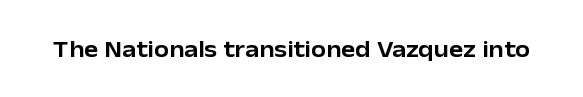
Observe the ordinary spacing: letters are neighbours, not strangers. Underline: absent. Rendered with straight, roman letterforms.
